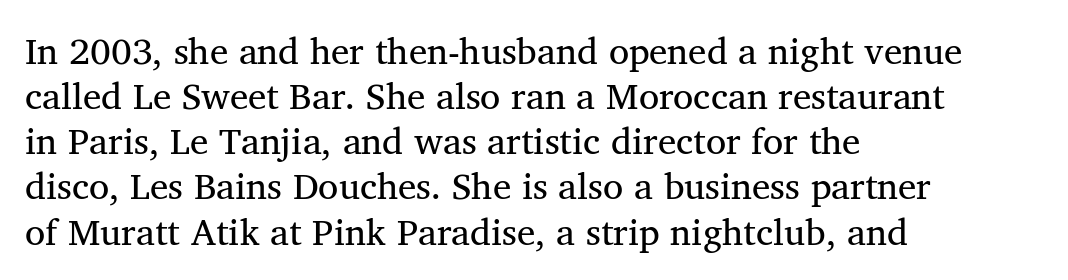
Decoration check: the copy has no underline. Letterform terminals end in serifs throughout the passage. Visually the block forms a straight wall on the left and a jagged coastline on the right. Note the varied advance widths — an 'i' is clearly narrower than an 'm'. Stroke thickness stays within the range of a standard reading face or lighter.
